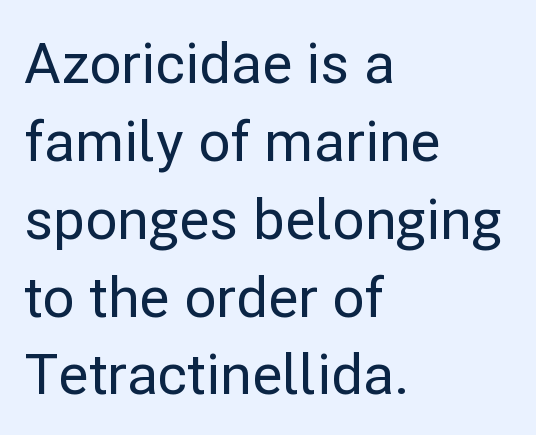
Q: Is the text italic (slanted)? A: No, it is upright.
Q: Is the typeface a serif or a sans-serif typeface? A: Sans-serif.
Q: Is the text underlined? A: No.
Q: How is the paragraph aligned? A: Left-aligned.
Q: Is the spacing between letters normal or unusually wide? A: Normal.
Q: Is the spacing between lines tight, normal or loose? A: Normal.
Q: Width (condensed, normal, or wide)? A: Normal.
Q: Stroke contrast? A: Low.
Q: x-height? A: Medium.
Q: Monospaced? A: No.
